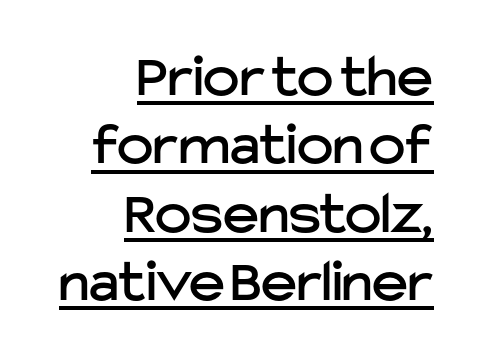
Regarding serifs, this sample does without them. The rendering uses a small line-height, squeezing the rows. Compared with typical body copy, the letter spacing here is the same. A typesetter would call this proportional, since set widths differ per character. The axis of the letterforms is exactly vertical. A baseline rule has been typeset under these characters.
